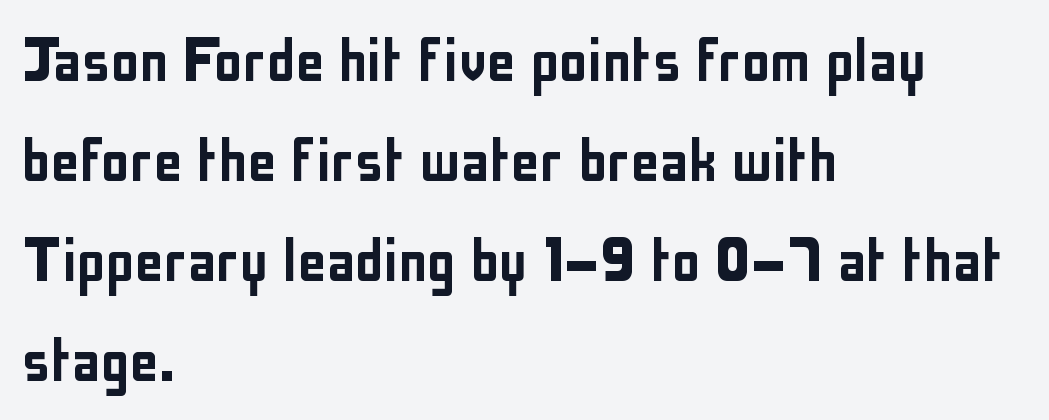
{"serif": "no", "italic": "no", "width": "condensed", "stroke_contrast": "low", "x_height": "medium", "monospaced": "no", "underline": "no", "align": "left", "line_spacing": "normal", "line_spacing_ratio": 1.39, "letter_spacing": "normal", "letter_spacing_em": 0.0, "glyph_px": 72}
